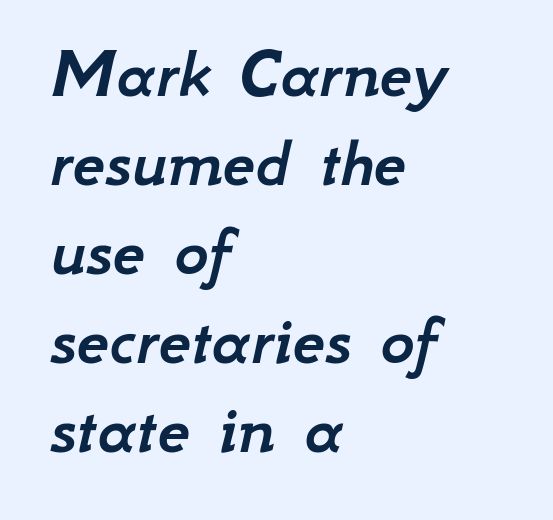
The image shows 73 px text type, italic (leaning right); set left-aligned, line spacing 1.22x, normal letter spacing, not underlined; low stroke contrast and a small x-height.
